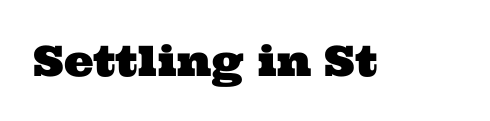
Serif or sans? Serif — the stroke terminals have little feet. Tracking value appears to be zero — textbook default spacing. These lines are rendered in a variable-pitch font. Underline: absent.
